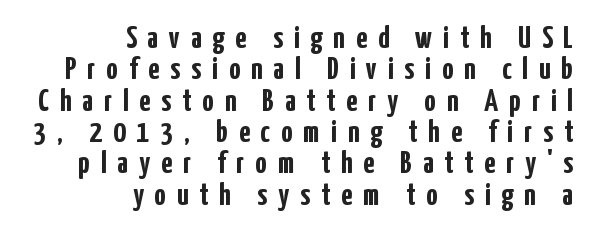
{"serif": "no", "italic": "no", "bold": "yes", "weight": "semibold", "width": "condensed", "stroke_contrast": "low", "x_height": "medium", "monospaced": "no", "underline": "no", "align": "right", "line_spacing": "tight", "line_spacing_ratio": 0.98, "letter_spacing": "wide", "letter_spacing_em": 0.34, "glyph_px": 32}
